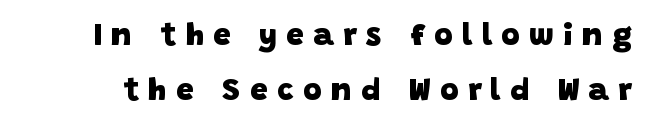
The image shows 32 px heavy sans-serif type; set line spacing 1.72x, unusually wide letter spacing (+0.29 em), not underlined; low stroke contrast and a large x-height.
